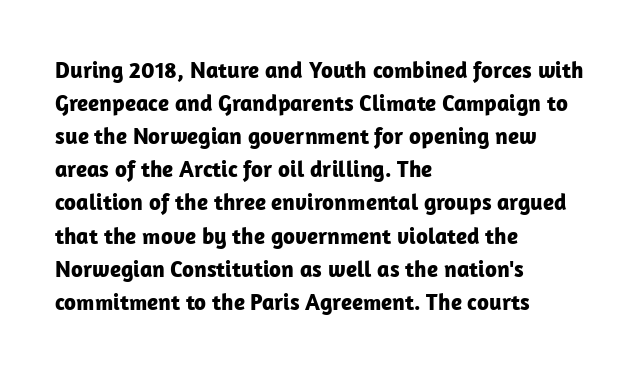
{"italic": "no", "bold": "yes", "underline": "no", "align": "left", "line_spacing": "normal", "line_spacing_ratio": 1.44, "letter_spacing": "normal", "letter_spacing_em": 0.0, "glyph_px": 23}
